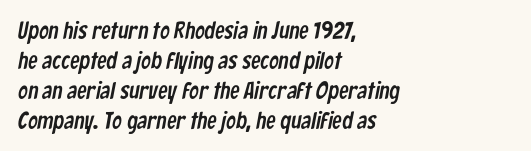
Regular leading. Leftover space on each line is placed entirely after the last word. The strip under each line holds only bare page. How are the letters spaced? Ordinarily, with no added tracking.
